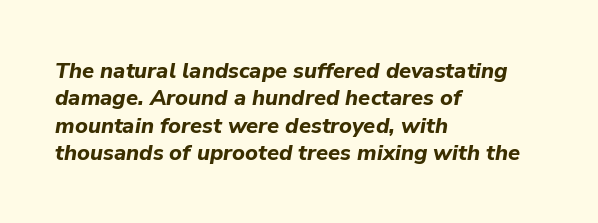
Heavy, bold letterforms. A bare baseline throughout the passage. The glyphs look as if they've been sheared to an angle. Compared with typical body copy, the letter spacing here is the same. One-word summary of the alignment: left.
